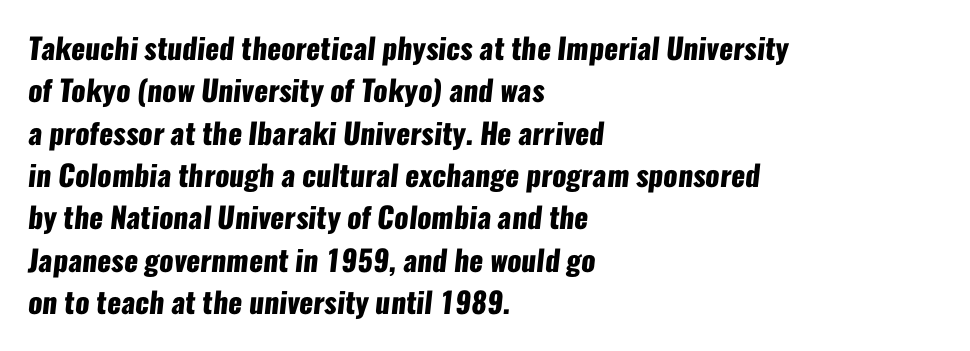
To sum up the face: it is a sans, with no serifs. Bare-footed words on every line. Visually the block forms a straight wall on the left and a jagged coastline on the right. Here the designer chose a conventional face with non-uniform glyph widths. The line texture is even and compact thanks to regular tracking. These words are printed bold, with thick strokes throughout.
